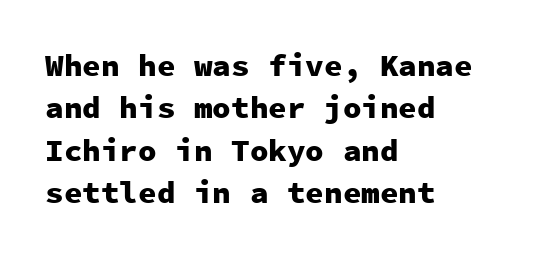
{"serif": "no", "italic": "no", "bold": "yes", "weight": "heavy", "width": "normal", "stroke_contrast": "low", "x_height": "medium", "monospaced": "yes", "underline": "no", "align": "left", "line_spacing": "normal", "line_spacing_ratio": 1.37, "letter_spacing": "normal", "letter_spacing_em": 0.0, "glyph_px": 31}
